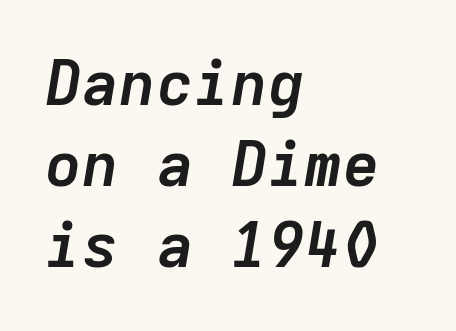
{"italic": "yes", "lean": "right", "slant_degrees": 9, "bold": "yes", "weight": "semibold", "width": "normal", "stroke_contrast": "low", "x_height": "medium", "monospaced": "yes", "underline": "no", "align": "left", "line_spacing": "normal", "line_spacing_ratio": 1.31, "letter_spacing": "normal", "letter_spacing_em": 0.0, "glyph_px": 62}
